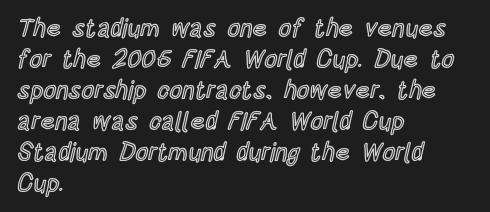
The image shows 25 px text type; set left-aligned, line spacing 1.24x, normal letter spacing, not underlined.
